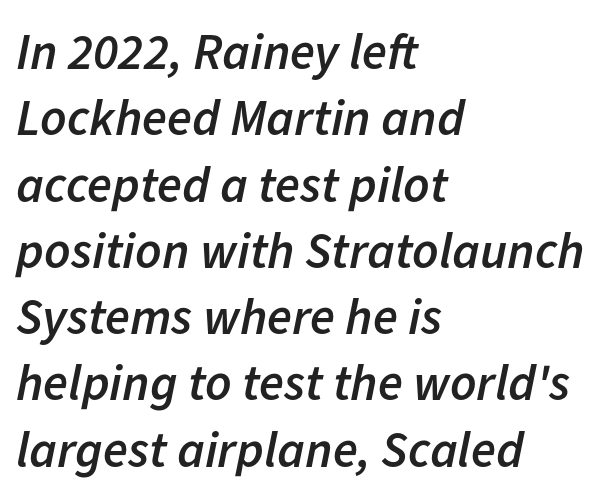
Notice how the stems are inclined rather than vertical — that's the hallmark of italics. Each letter keeps its own natural width here, so spacing adapts to shape. The rendering uses a semibold face; strokes are thickened but not to full bold. Successive baselines arrive at the customary interval.
